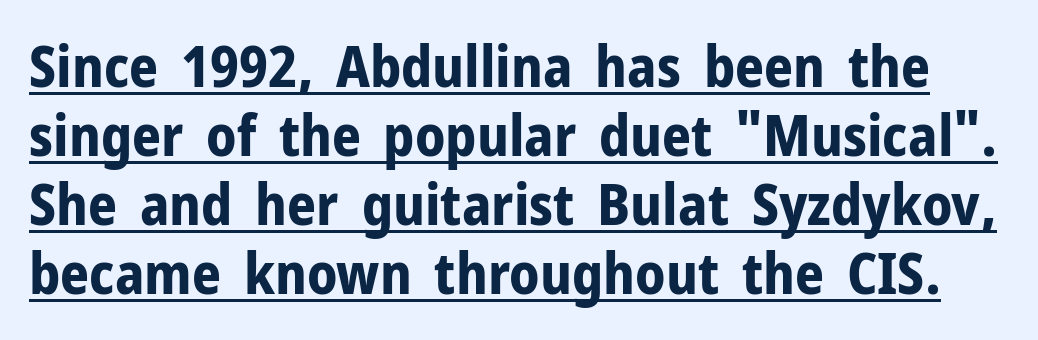
Q: Is the text bold? A: Yes.
Q: Is the text italic (slanted)? A: No, it is upright.
Q: Is the typeface a serif or a sans-serif typeface? A: Sans-serif.
Q: Is the text underlined? A: Yes.
Q: Is the spacing between letters normal or unusually wide? A: Normal.
Q: Width (condensed, normal, or wide)? A: Normal.
Q: Stroke contrast? A: Low.
Q: x-height? A: Medium.
Q: Monospaced? A: No.
